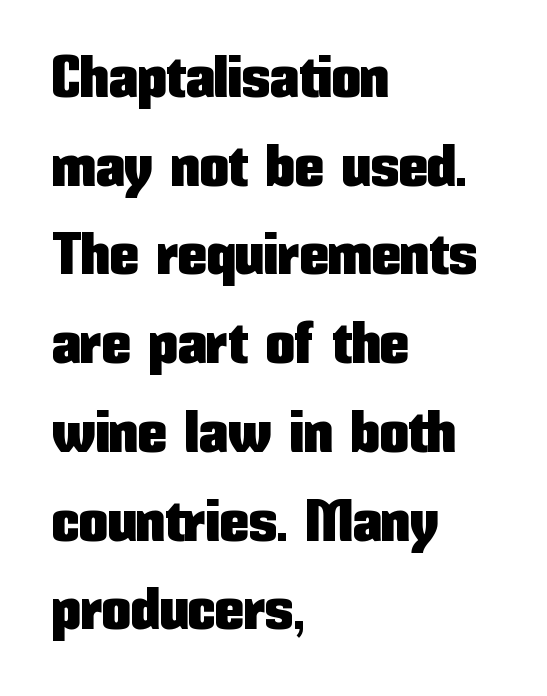
The image shows 58 px condensed sans-serif type, upright; set left-aligned, normal line spacing (1.53x), normal letter spacing, not underlined; low stroke contrast and a medium x-height.
